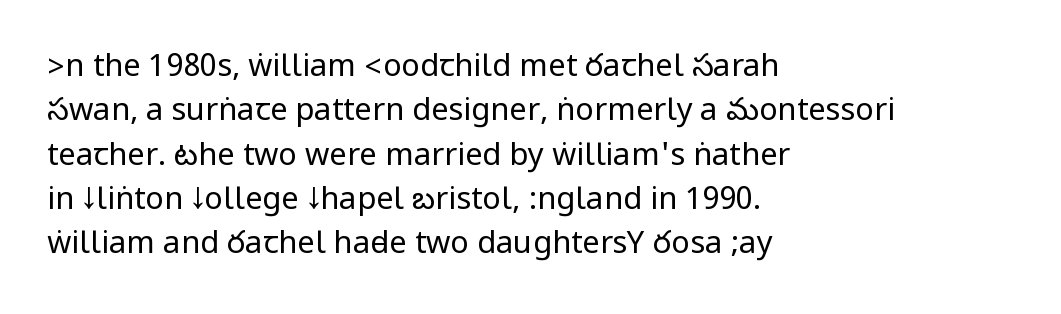
Q: Is the text bold? A: No.
Q: Is the text italic (slanted)? A: No, it is upright.
Q: Is the typeface a serif or a sans-serif typeface? A: Sans-serif.
Q: Is the text underlined? A: No.
Q: How is the paragraph aligned? A: Left-aligned.
Q: Is the spacing between letters normal or unusually wide? A: Normal.
Q: Is the spacing between lines tight, normal or loose? A: Normal.
Q: Width (condensed, normal, or wide)? A: Condensed.
Q: Stroke contrast? A: Low.
